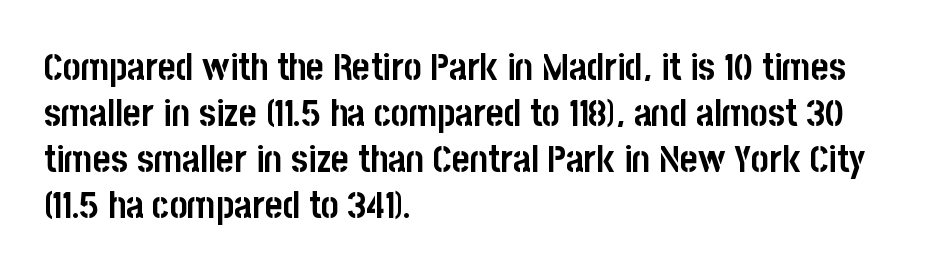
The typesetter chose a ragged-right arrangement here. Quick note: not italic, upright. Spacing verdict: proportional, widths tailored to each character. I'd describe the lettering as bold — thick and assertive. The face used here is a sans, in the tradition of grotesques and geometrics. Plain, unruled lines of type.
